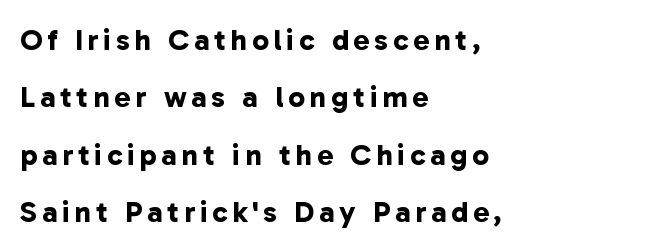
Q: Is the text bold? A: Yes.
Q: Is the typeface a serif or a sans-serif typeface? A: Sans-serif.
Q: Is the text underlined? A: No.
Q: How is the paragraph aligned? A: Left-aligned.
Q: Is the spacing between lines tight, normal or loose? A: Loose.
Q: Width (condensed, normal, or wide)? A: Normal.
Q: Stroke contrast? A: Low.
Q: x-height? A: Medium.
Q: Monospaced? A: No.
